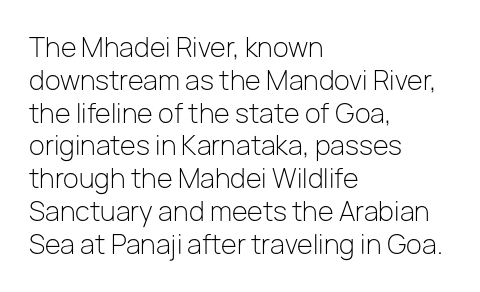
Check the space under the baseline: it is left empty. Posture: upright roman. Is the type heavy? It reads as light-to-regular instead. One-word summary of the alignment: left. The line-height multiplier appears to be the usual default.
